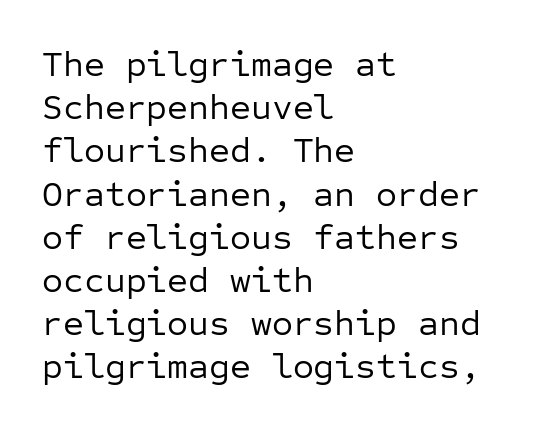
The image shows 36 px regular-weight sans-serif type, upright, monospaced; set left-aligned, line spacing 1.2x, normal letter spacing, not underlined; low stroke contrast and a medium x-height.
